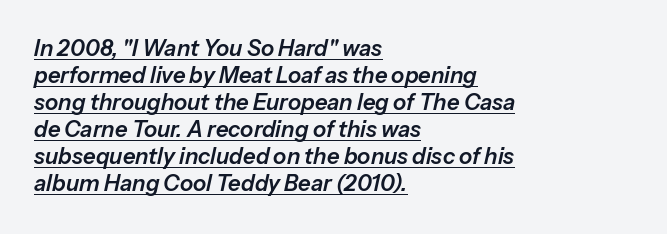
The image shows 22 px text type, italic (leaning right); set left-aligned, line spacing 1.23x, normal letter spacing, underlined.
